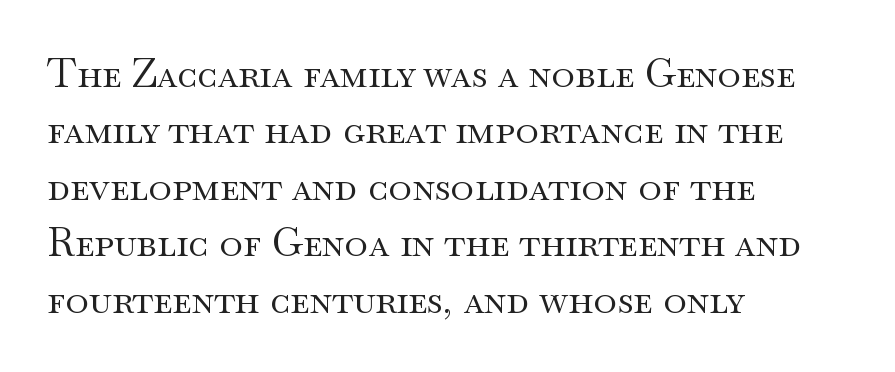
{"serif": "yes", "italic": "no", "bold": "no", "weight": "regular", "width": "wide", "stroke_contrast": "medium", "x_height": "small", "monospaced": "no", "underline": "no", "align": "left", "line_spacing": "normal", "line_spacing_ratio": 1.41, "letter_spacing": "normal", "letter_spacing_em": 0.0, "glyph_px": 40}
